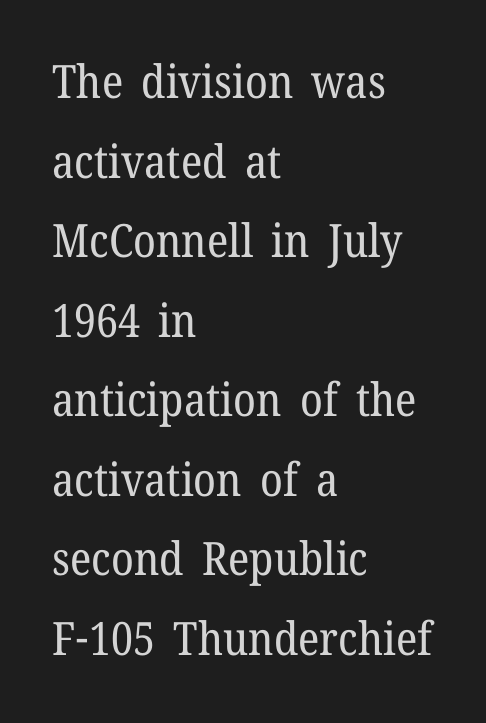
The image shows 46 px regular-weight serif type, upright; set left-aligned, line spacing 1.73x, normal letter spacing, not underlined; low stroke contrast and a medium x-height.
